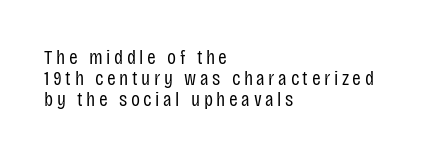
Q: Is the text bold? A: No.
Q: Is the text italic (slanted)? A: No, it is upright.
Q: Is the text underlined? A: No.
Q: How is the paragraph aligned? A: Left-aligned.
Q: Is the spacing between lines tight, normal or loose? A: Tight.
